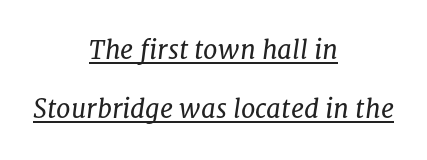
Characters are canted at an angle relative to the baseline's perpendicular. Tracking here is standard; glyphs follow each other at the usual distance. Horizontally, the lines are justified to the midpoint only. The words here are underlined. These lines stand farther apart than default settings would place them. The face looks like a standard text weight, possibly lighter.
